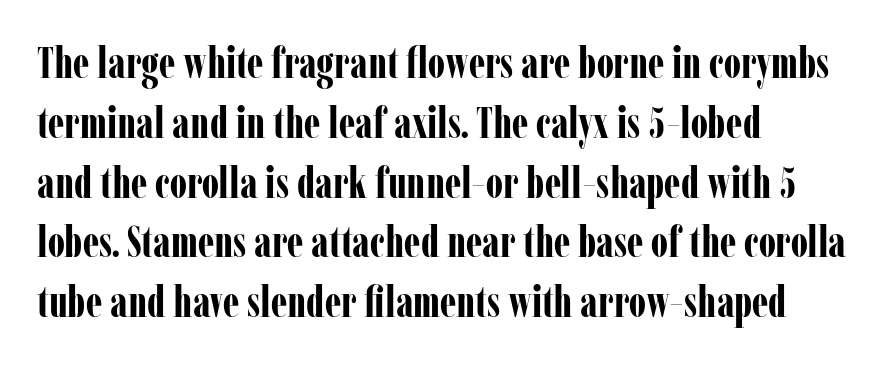
The image shows 43 px bold, condensed serif type, upright; set left-aligned, normal line spacing (1.39x), normal letter spacing, not underlined; low stroke contrast and a medium x-height.
